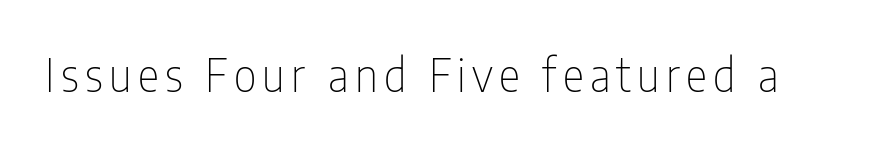
The image shows 45 px thin, condensed sans-serif type, upright; set not underlined; low stroke contrast and a medium x-height.
